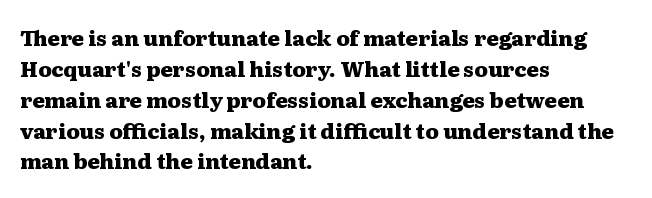
Q: Is the text bold? A: Yes.
Q: Is the text italic (slanted)? A: No, it is upright.
Q: Is the text underlined? A: No.
Q: How is the paragraph aligned? A: Left-aligned.
Q: Is the spacing between letters normal or unusually wide? A: Normal.
Q: Is the spacing between lines tight, normal or loose? A: Normal.
